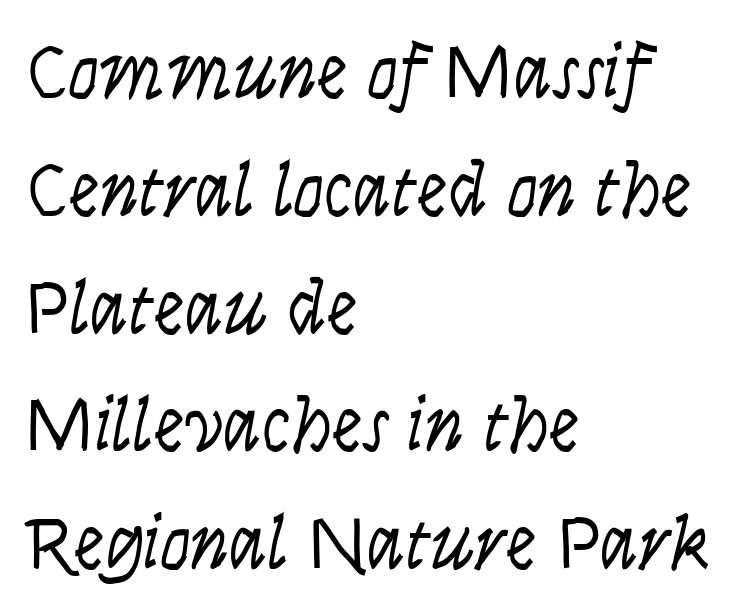
The image shows 77 px light, condensed sans-serif type; set left-aligned, normal line spacing (1.53x), normal letter spacing, not underlined; low stroke contrast and a large x-height.
